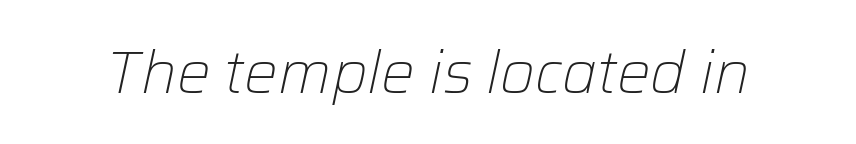
Q: Is the text bold? A: No.
Q: Is the text italic (slanted)? A: Yes, it leans right by about 12 degrees.
Q: Is the text underlined? A: No.
Q: Is the spacing between letters normal or unusually wide? A: Normal.
Q: Width (condensed, normal, or wide)? A: Normal.
Q: Stroke contrast? A: Low.
Q: x-height? A: Medium.
Q: Monospaced? A: No.
